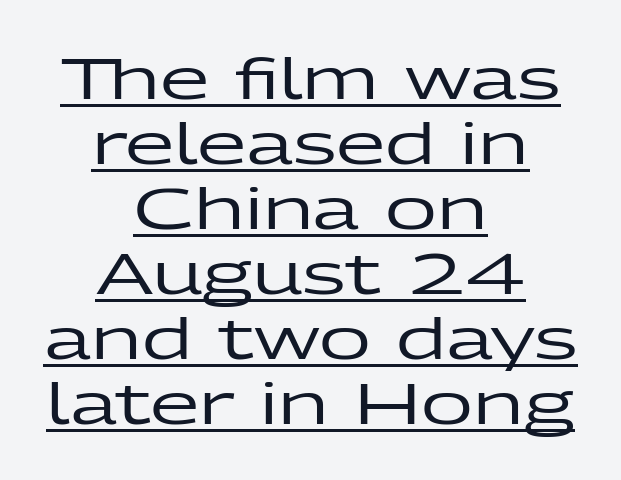
The image shows 57 px wide sans-serif type, upright; set centered, tight line spacing (1.14x), normal letter spacing, underlined; low stroke contrast and a medium x-height.
